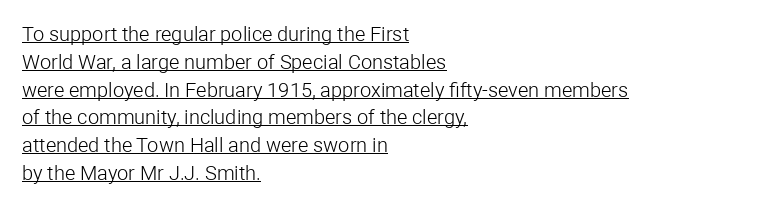
Q: Is the text bold? A: No.
Q: Is the text italic (slanted)? A: No, it is upright.
Q: Is the text underlined? A: Yes.
Q: How is the paragraph aligned? A: Left-aligned.
Q: Is the spacing between letters normal or unusually wide? A: Normal.
Q: Is the spacing between lines tight, normal or loose? A: Normal.
